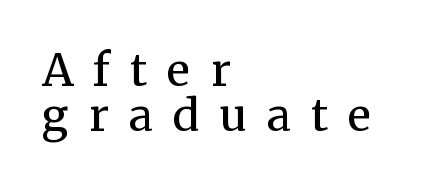
{"serif": "yes", "italic": "no", "bold": "no", "weight": "regular", "width": "normal", "stroke_contrast": "medium", "x_height": "medium", "monospaced": "no", "underline": "no", "align": "left", "line_spacing": "tight", "line_spacing_ratio": 1.03, "letter_spacing": "wide", "letter_spacing_em": 0.46, "glyph_px": 44}
